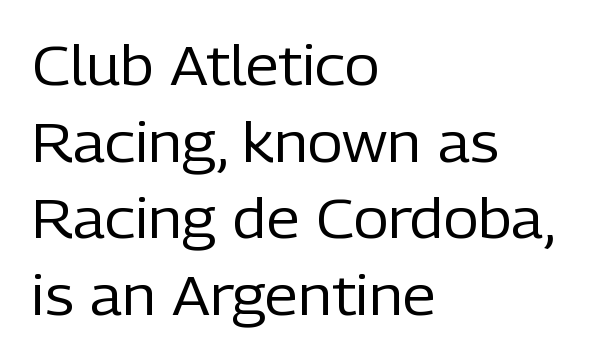
{"serif": "no", "italic": "no", "bold": "no", "weight": "regular", "width": "normal", "stroke_contrast": "low", "x_height": "medium", "monospaced": "no", "underline": "no", "align": "left", "line_spacing": "normal", "line_spacing_ratio": 1.42, "letter_spacing": "normal", "letter_spacing_em": 0.0, "glyph_px": 54}
